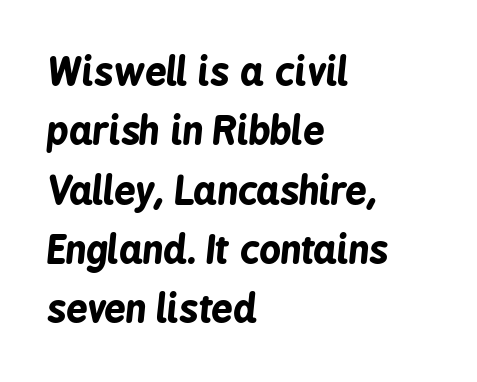
{"italic": "yes", "lean": "right", "slant_degrees": 6, "bold": "yes", "weight": "bold", "width": "condensed", "stroke_contrast": "low", "x_height": "medium", "monospaced": "no", "underline": "no", "align": "left", "line_spacing": "normal", "line_spacing_ratio": 1.56, "letter_spacing": "normal", "letter_spacing_em": 0.0, "glyph_px": 38}
